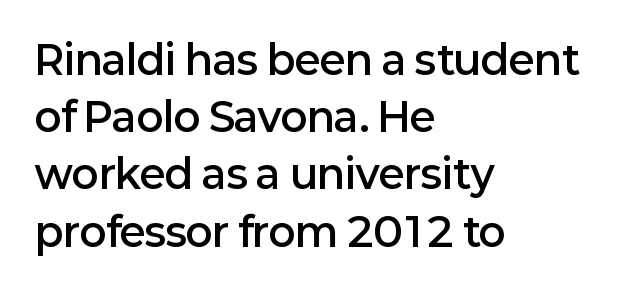
Q: Is the text bold? A: Semi-bold.
Q: Is the text italic (slanted)? A: No, it is upright.
Q: Is the typeface a serif or a sans-serif typeface? A: Sans-serif.
Q: Is the text underlined? A: No.
Q: How is the paragraph aligned? A: Left-aligned.
Q: Is the spacing between letters normal or unusually wide? A: Normal.
Q: Is the spacing between lines tight, normal or loose? A: Normal.
Q: Width (condensed, normal, or wide)? A: Normal.
Q: Stroke contrast? A: Low.
Q: x-height? A: Medium.
Q: Monospaced? A: No.
